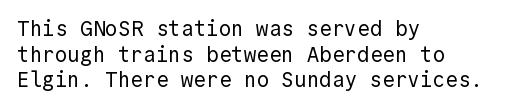
Does extra space separate the letters? No, they use regular spacing. The passage is arranged the way most books set body copy — flush left. The area under the type is left untouched. The face looks like a standard text weight, possibly lighter. Notice how the stems are strictly vertical — no italics here.
